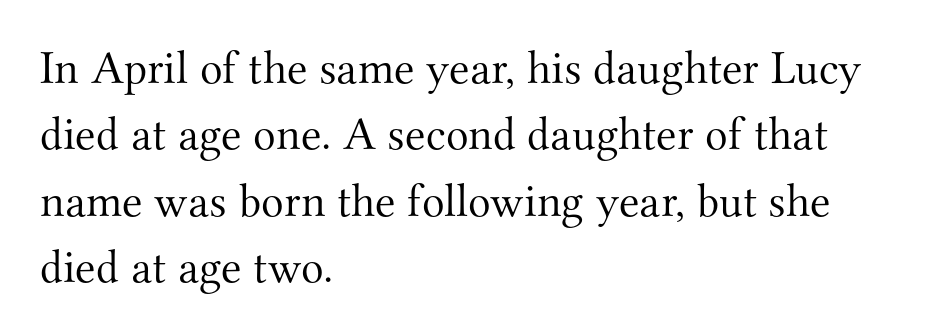
Q: Is the text bold? A: No.
Q: Is the text italic (slanted)? A: No, it is upright.
Q: Is the typeface a serif or a sans-serif typeface? A: Serif.
Q: Is the text underlined? A: No.
Q: How is the paragraph aligned? A: Left-aligned.
Q: Is the spacing between letters normal or unusually wide? A: Normal.
Q: Is the spacing between lines tight, normal or loose? A: Normal.
Q: Width (condensed, normal, or wide)? A: Normal.
Q: Stroke contrast? A: Medium.
Q: x-height? A: Small.
Q: Monospaced? A: No.
